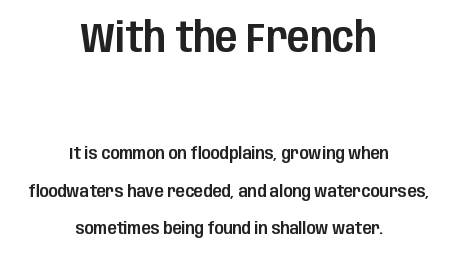
{"serif": "no", "italic": "no", "width": "condensed", "stroke_contrast": "low", "x_height": "large", "monospaced": "no", "underline": "no", "align": "center", "line_spacing": "loose", "line_spacing_ratio": 2.22, "letter_spacing": "normal", "letter_spacing_em": 0.0, "larger_block": "first", "size_ratio": 2.47, "glyph_px": 42}
